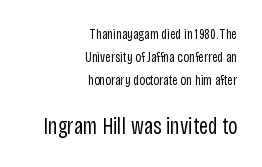
Vertical spacing — default. Students, note that the glyphs here touch the page at normal intervals. Characters remain perfectly vertical along every line. The second block has been scaled up relative to the first.
